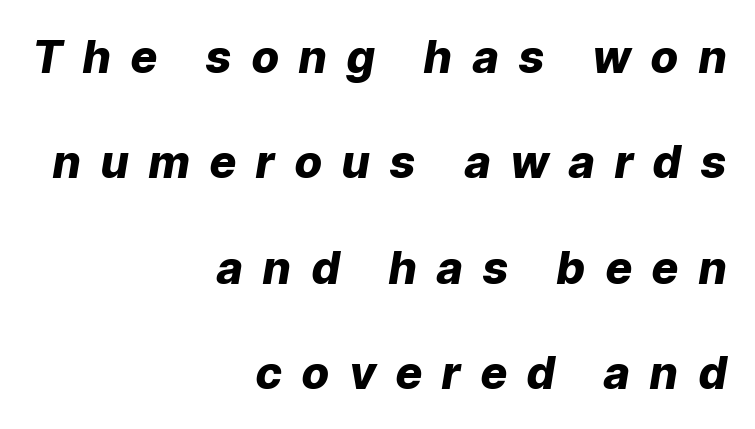
A typesetter would call this leading open, well beyond the default. The letters advance in unequal steps, a hallmark of proportional type. Honestly, there is no underline to notice here at all. Does the copy run flush right? Yes — the right margin is perfectly even. Strong, thick strokes mark this as bold type.
